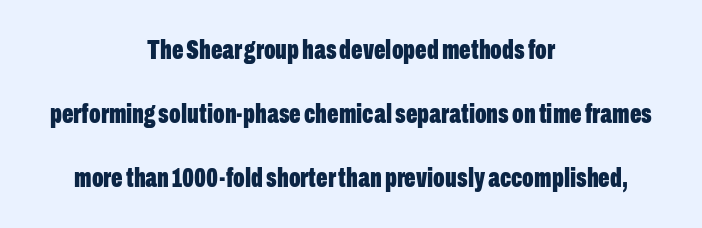
{"italic": "no", "bold": "yes", "underline": "no", "align": "center", "line_spacing": "loose", "line_spacing_ratio": 2.37, "letter_spacing": "normal", "letter_spacing_em": 0.0, "glyph_px": 27}
